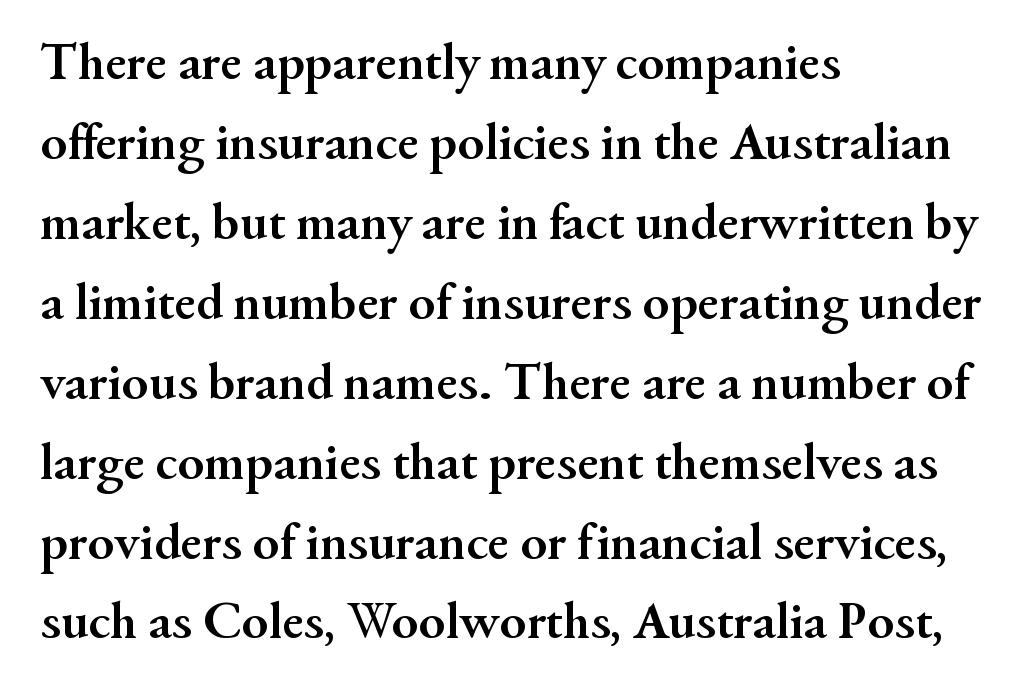
{"serif": "yes", "italic": "no", "bold": "yes", "weight": "semibold", "width": "normal", "stroke_contrast": "medium", "x_height": "small", "monospaced": "no", "underline": "no", "align": "left", "line_spacing": "normal", "line_spacing_ratio": 1.48, "letter_spacing": "normal", "letter_spacing_em": 0.0, "glyph_px": 54}
